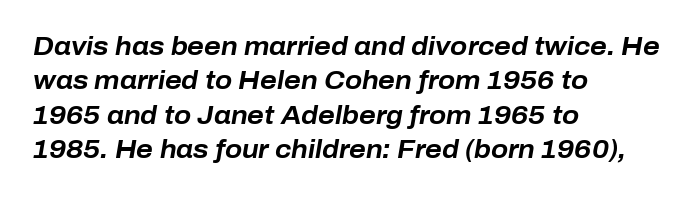
A typesetter would mark this as italic. Decoration check: the copy has no underline. You could call the tracking neutral — neither tight nor loose. Heavy-handed strokes throughout: this text is bold. Does the leading feel generous? No, just average.
